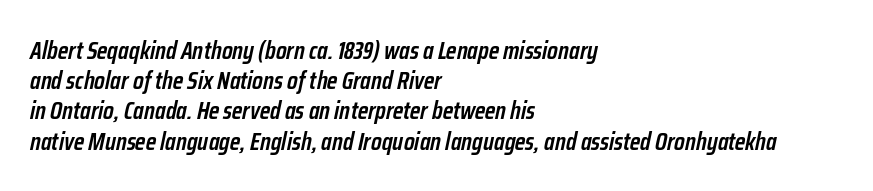
Q: Is the text bold? A: Semi-bold.
Q: Is the text italic (slanted)? A: Yes, it leans right by about 12 degrees.
Q: Is the text underlined? A: No.
Q: How is the paragraph aligned? A: Left-aligned.
Q: Is the spacing between letters normal or unusually wide? A: Normal.
